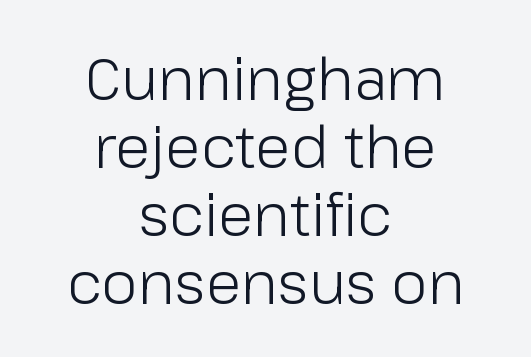
The image shows 59 px light sans-serif type, upright; set centered, tight line spacing (1.15x), normal letter spacing, not underlined; low stroke contrast and a medium x-height.
